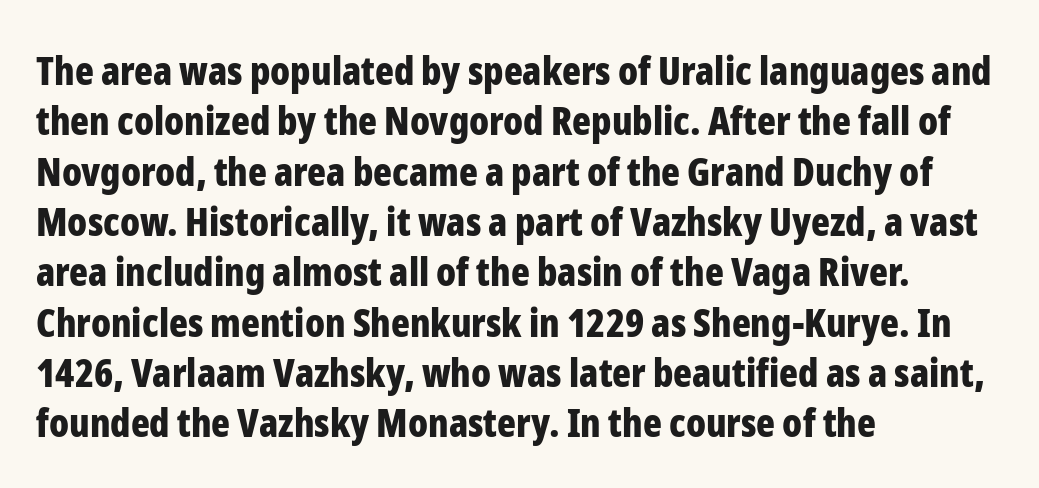
The image shows 39 px bold, condensed sans-serif type, upright; set left-aligned, normal line spacing (1.29x), normal letter spacing, not underlined; low stroke contrast and a medium x-height.
